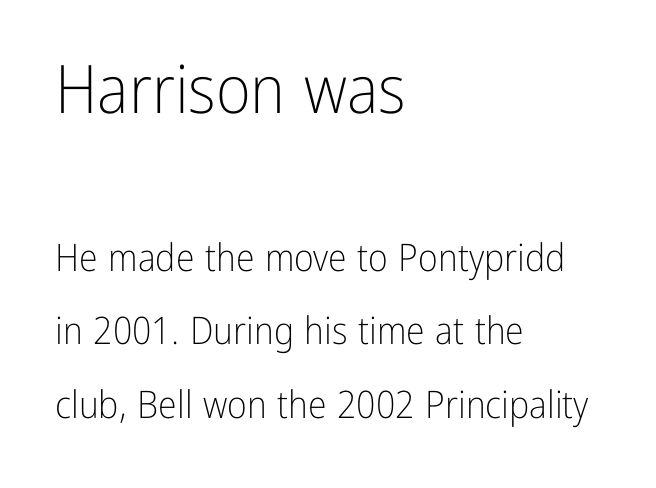
Q: Is the text bold? A: No.
Q: Is the text italic (slanted)? A: No, it is upright.
Q: Is the typeface a serif or a sans-serif typeface? A: Sans-serif.
Q: Is the text underlined? A: No.
Q: How is the paragraph aligned? A: Left-aligned.
Q: Is the spacing between letters normal or unusually wide? A: Normal.
Q: Is the spacing between lines tight, normal or loose? A: Loose.
Q: Which block of text is set in a larger size, the first (top) or the second (bottom)? A: The first (top) one.
Q: Width (condensed, normal, or wide)? A: Condensed.
Q: Stroke contrast? A: Low.
Q: x-height? A: Medium.
Q: Monospaced? A: No.
